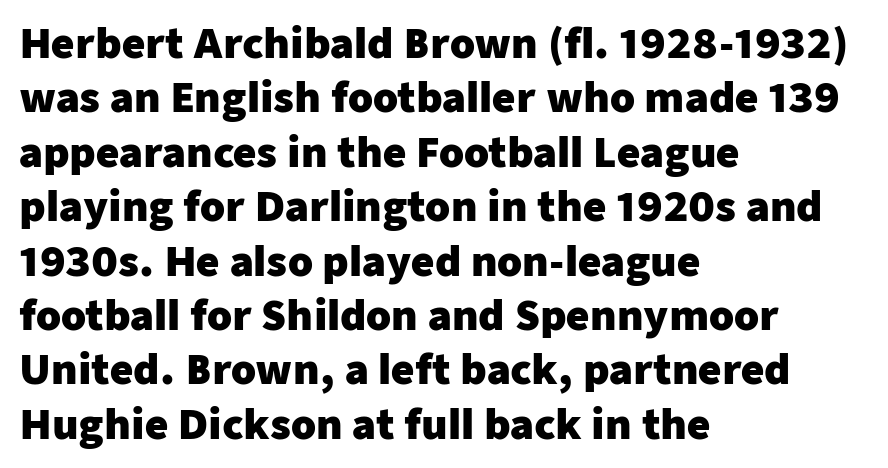
These lines are set flush left with a ragged right edge. I'd describe the lettering as bold — thick and assertive. The typeface chosen for these lines omits serifs. A typesetter would call this zero additional tracking. Vertically, the passage feels balanced, rows spaced as you'd expect. The strip under each line holds only bare page.
